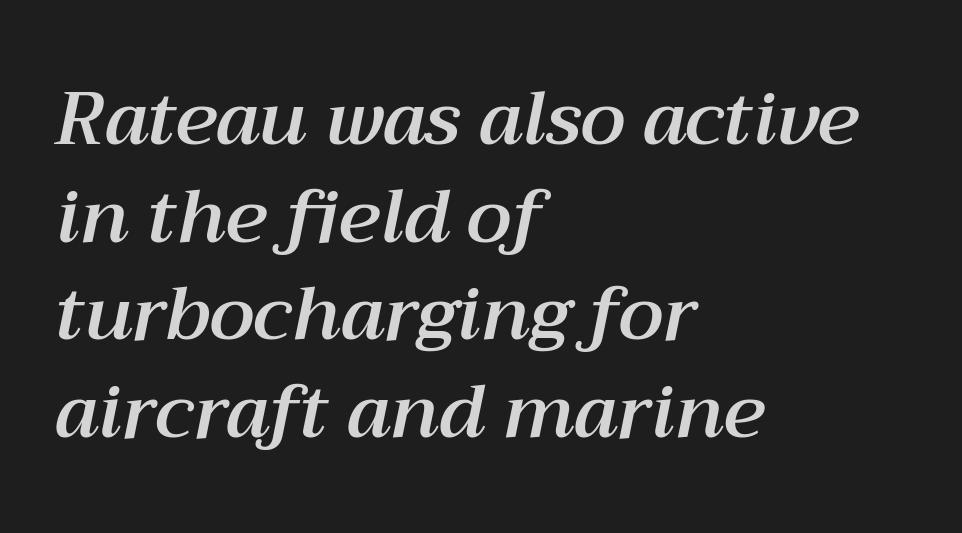
Q: Is the text italic (slanted)? A: Yes, it leans right by about 12 degrees.
Q: Is the text underlined? A: No.
Q: How is the paragraph aligned? A: Left-aligned.
Q: Is the spacing between letters normal or unusually wide? A: Normal.
Q: Is the spacing between lines tight, normal or loose? A: Normal.
Q: Width (condensed, normal, or wide)? A: Normal.
Q: Stroke contrast? A: Medium.
Q: x-height? A: Medium.
Q: Monospaced? A: No.
